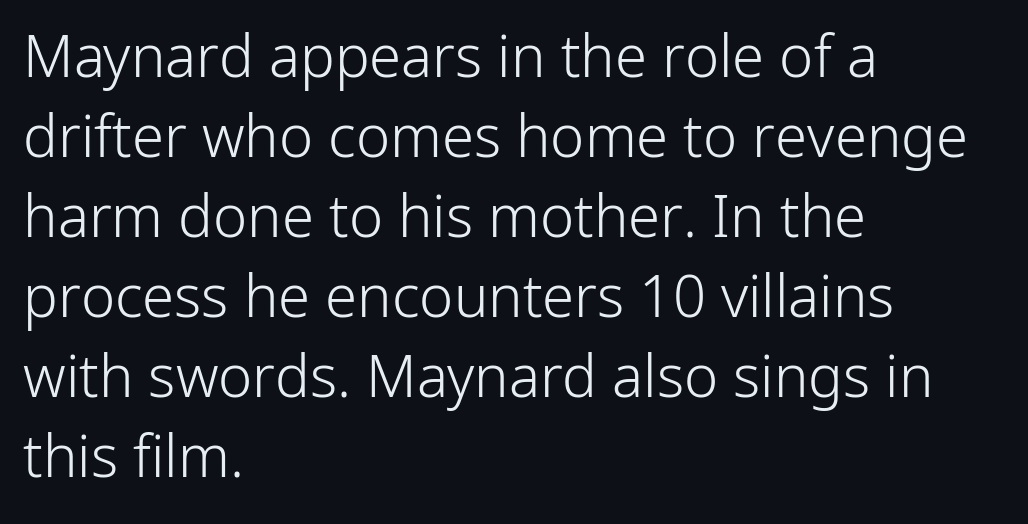
There is no visible air inserted between adjacent glyphs. Students, observe: this is what conventionally led text looks like. Caption: face not bold, strokes unweighted. The lettering stays uniformly vertical, giving the passage a roman look. The type family on display is of the sans-serif kind.
